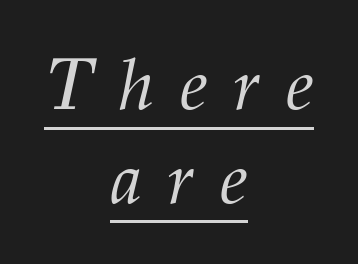
The image shows 72 px light serif type, italic (leaning right); set centered, normal line spacing (1.3x), unusually wide letter spacing (+0.36 em), underlined; medium stroke contrast and a medium x-height.
